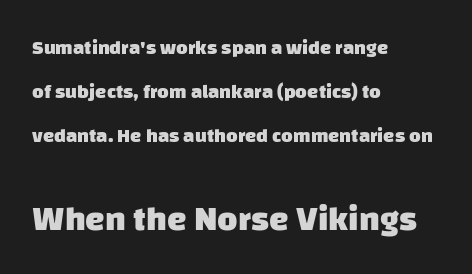
Q: Is the text bold? A: Yes.
Q: Is the typeface a serif or a sans-serif typeface? A: Sans-serif.
Q: Is the text underlined? A: No.
Q: How is the paragraph aligned? A: Left-aligned.
Q: Is the spacing between letters normal or unusually wide? A: Normal.
Q: Is the spacing between lines tight, normal or loose? A: Loose.
Q: Which block of text is set in a larger size, the first (top) or the second (bottom)? A: The second (bottom) one.
Q: Width (condensed, normal, or wide)? A: Normal.
Q: Stroke contrast? A: Low.
Q: x-height? A: Large.
Q: Monospaced? A: No.
